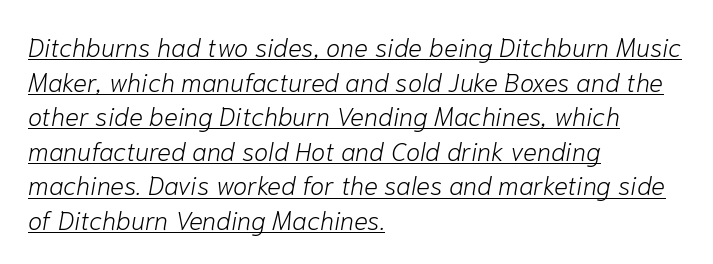
{"italic": "yes", "lean": "right", "slant_degrees": 10, "bold": "no", "underline": "yes", "align": "left", "line_spacing": "normal", "line_spacing_ratio": 1.33, "letter_spacing": "normal", "letter_spacing_em": 0.0, "glyph_px": 26}
